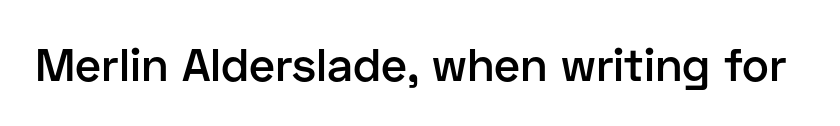
Q: Is the text bold? A: Semi-bold.
Q: Is the text italic (slanted)? A: No, it is upright.
Q: Is the typeface a serif or a sans-serif typeface? A: Sans-serif.
Q: Is the text underlined? A: No.
Q: Is the spacing between letters normal or unusually wide? A: Normal.
Q: Width (condensed, normal, or wide)? A: Normal.
Q: Stroke contrast? A: Low.
Q: x-height? A: Medium.
Q: Monospaced? A: No.
